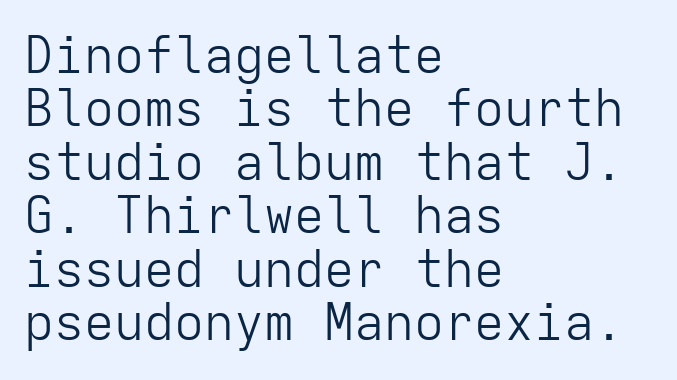
The image shows 50 px light sans-serif type, upright, monospaced; set left-aligned, tight line spacing (1.07x), normal letter spacing, not underlined; low stroke contrast and a medium x-height.
